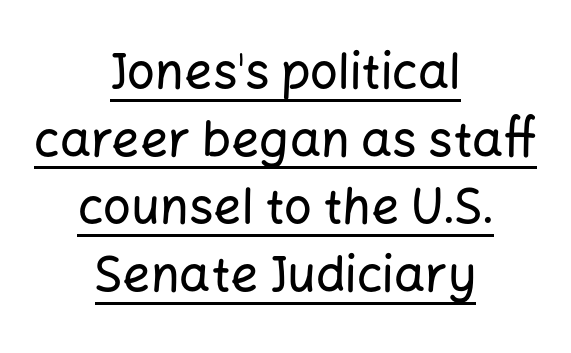
Descenders here cross a horizontal rule under the line. Does the copy run flush right? No — it is centered line by line. A roman cut, with each character standing at attention. Observe the absence of serifs on each vertical stroke in this sample. Nobody touched the tracking dial on this one. Whoever set this chose a conventional vertical rhythm.
